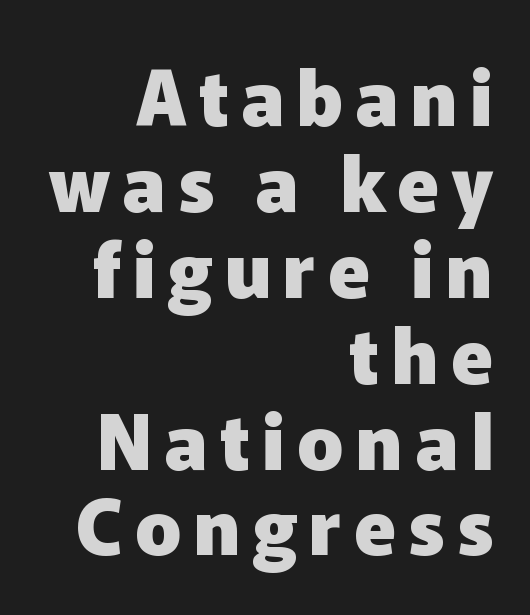
{"serif": "no", "italic": "no", "bold": "yes", "weight": "heavy", "width": "normal", "stroke_contrast": "low", "x_height": "medium", "monospaced": "no", "underline": "no", "align": "right", "line_spacing": "tight", "line_spacing_ratio": 1.13, "glyph_px": 76}
